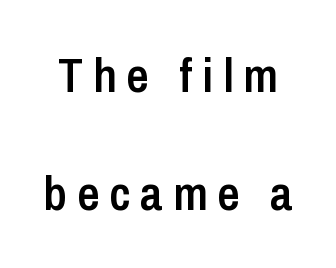
Q: Is the text bold? A: Semi-bold.
Q: Is the text italic (slanted)? A: No, it is upright.
Q: Is the typeface a serif or a sans-serif typeface? A: Sans-serif.
Q: Is the text underlined? A: No.
Q: Is the spacing between letters normal or unusually wide? A: Unusually wide.
Q: Is the spacing between lines tight, normal or loose? A: Loose.
Q: Width (condensed, normal, or wide)? A: Condensed.
Q: Stroke contrast? A: Low.
Q: x-height? A: Medium.
Q: Monospaced? A: No.
